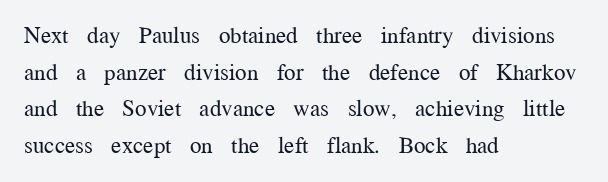
Q: Is the text bold? A: No.
Q: Is the text italic (slanted)? A: No, it is upright.
Q: Is the text underlined? A: No.
Q: How is the paragraph aligned? A: Left-aligned.
Q: Is the spacing between letters normal or unusually wide? A: Normal.
Q: Is the spacing between lines tight, normal or loose? A: Normal.
